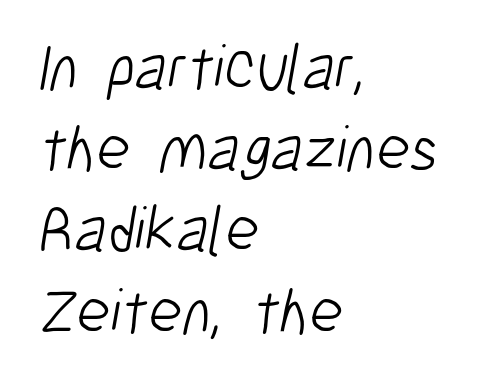
The image shows 65 px light, condensed sans-serif type; set left-aligned, normal line spacing (1.25x), normal letter spacing, not underlined; low stroke contrast and a medium x-height.
